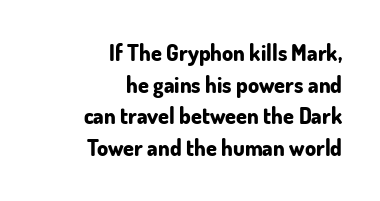
{"italic": "no", "bold": "yes", "underline": "no", "align": "right", "line_spacing": "normal", "line_spacing_ratio": 1.44, "letter_spacing": "normal", "letter_spacing_em": 0.0, "glyph_px": 22}
